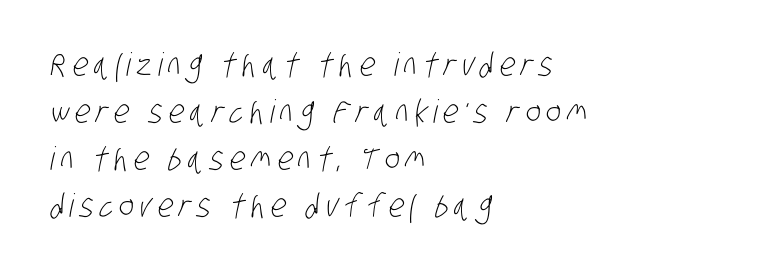
One glance says typical: line gaps are just what's usual. The rendering anchors every line to the left-hand side. Here the designer chose a conventional face with non-uniform glyph widths. These lines are composed in type without serifs. Think standard paragraph weight, or any step lighter than that.
